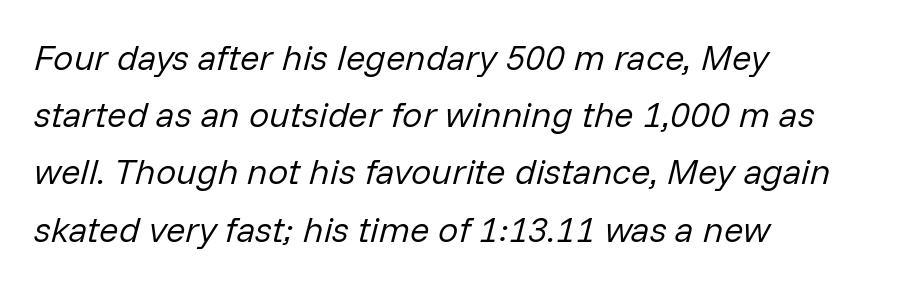
Q: Is the text bold? A: No.
Q: Is the text italic (slanted)? A: Yes, it leans right by about 14 degrees.
Q: Is the text underlined? A: No.
Q: How is the paragraph aligned? A: Left-aligned.
Q: Is the spacing between letters normal or unusually wide? A: Normal.
Q: Is the spacing between lines tight, normal or loose? A: Normal.
Q: Width (condensed, normal, or wide)? A: Normal.
Q: Stroke contrast? A: Low.
Q: x-height? A: Medium.
Q: Monospaced? A: No.
